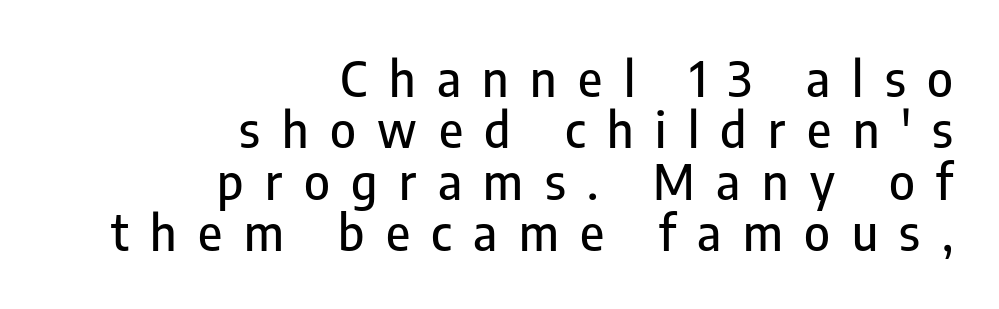
Anything drawn beneath the words? Only blank space. Interline gaps are noticeably narrow in this sample. Casual observation: everything's shoved over to the right. The designer went with a sans here, leaving each stem footless.
